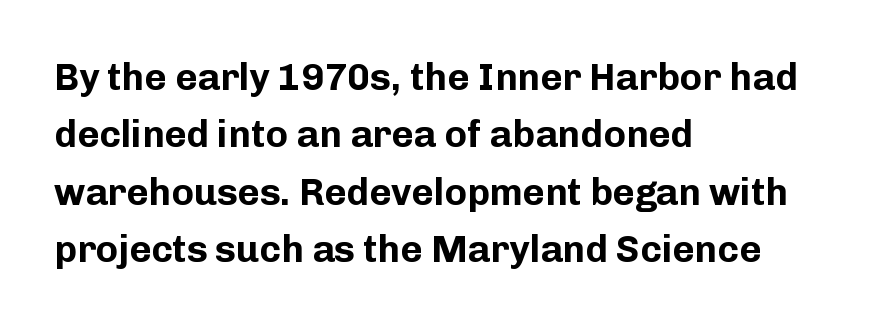
Tracking value appears to be zero — textbook default spacing. Proportional: the letters do not fall into vertical columns. Bare-footed words on every line. When letters stand straight like this, we call the style roman or upright. Line spacing here is normal. Pretty heavy lettering here — definitely bold.
